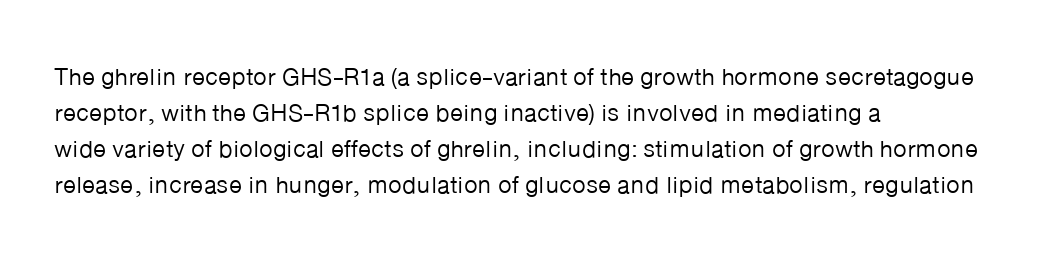
The image shows 24 px text type, upright; set left-aligned, normal line spacing (1.5x), normal letter spacing, not underlined.
